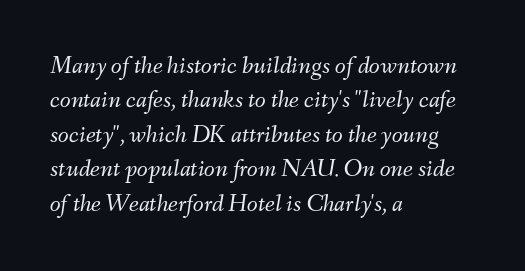
{"italic": "yes", "lean": "right", "slant_degrees": 9, "bold": "no", "underline": "no", "align": "left", "line_spacing": "normal", "line_spacing_ratio": 1.38, "letter_spacing": "normal", "letter_spacing_em": 0.0, "glyph_px": 25}
